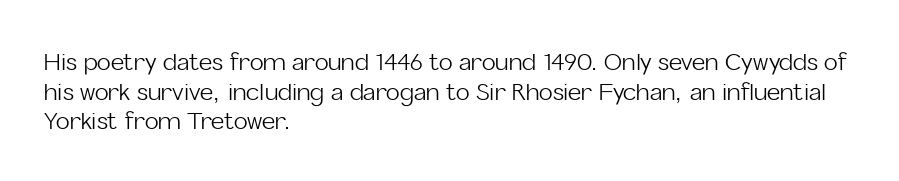
The lines sit at an ordinary, default distance from one another. The rag falls on the right side of this text block. The characters are drawn with everyday or finer stroke widths. Descender tails drop into unmarked territory.
